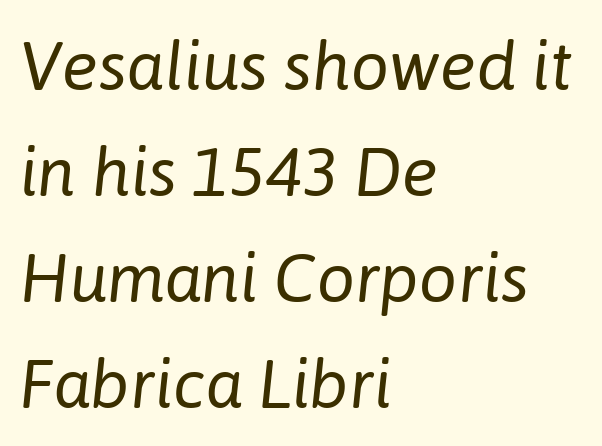
Q: Is the text bold? A: No.
Q: Is the text italic (slanted)? A: Yes, it leans right by about 6 degrees.
Q: Is the text underlined? A: No.
Q: How is the paragraph aligned? A: Left-aligned.
Q: Is the spacing between letters normal or unusually wide? A: Normal.
Q: Is the spacing between lines tight, normal or loose? A: Normal.
Q: Width (condensed, normal, or wide)? A: Normal.
Q: Stroke contrast? A: Low.
Q: x-height? A: Medium.
Q: Monospaced? A: No.
